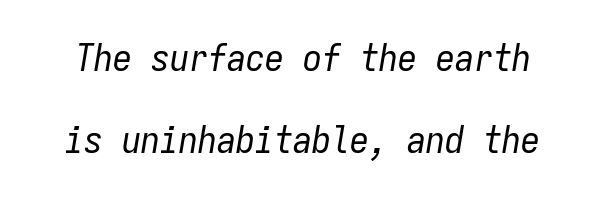
The image shows 38 px regular-weight, condensed type, italic (leaning right), monospaced; set loose line spacing (2.16x), normal letter spacing, not underlined; low stroke contrast and a medium x-height.
